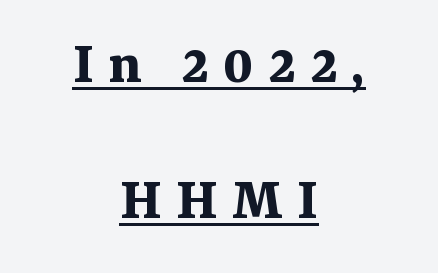
Q: Is the text bold? A: Yes.
Q: Is the text italic (slanted)? A: No, it is upright.
Q: Is the typeface a serif or a sans-serif typeface? A: Serif.
Q: Is the text underlined? A: Yes.
Q: How is the paragraph aligned? A: Centered.
Q: Is the spacing between letters normal or unusually wide? A: Unusually wide.
Q: Is the spacing between lines tight, normal or loose? A: Loose.
Q: Width (condensed, normal, or wide)? A: Normal.
Q: Stroke contrast? A: Medium.
Q: x-height? A: Medium.
Q: Monospaced? A: No.
